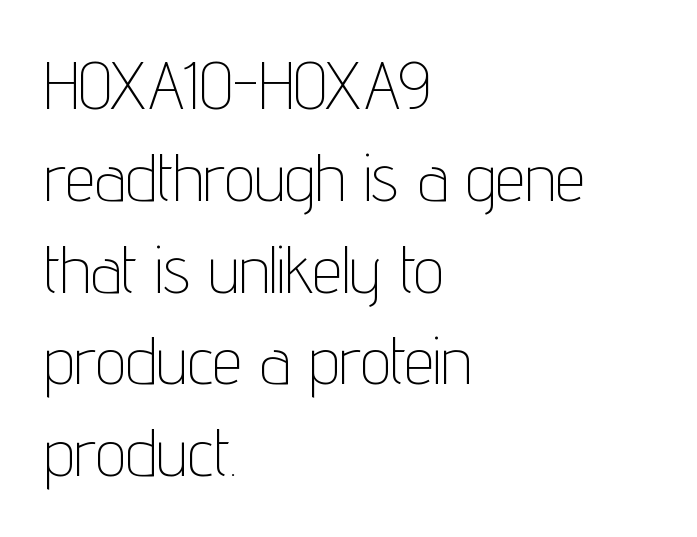
The image shows 67 px thin, condensed sans-serif type, upright; set left-aligned, normal line spacing (1.37x), normal letter spacing, not underlined; low stroke contrast and a medium x-height.
